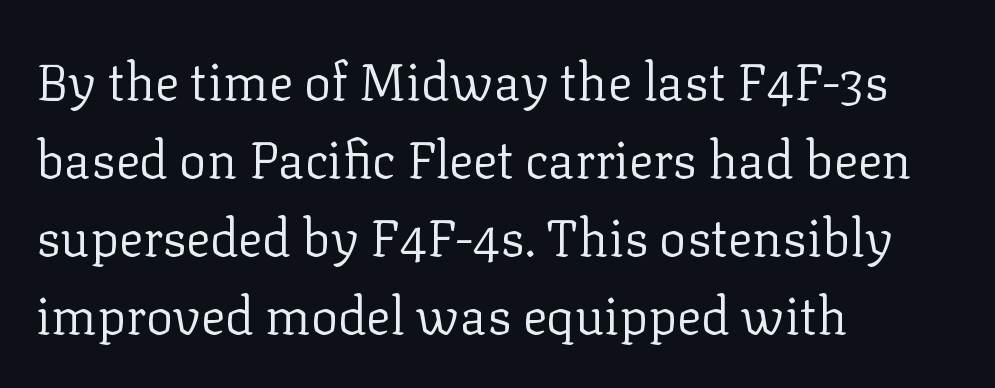
{"serif": "yes", "italic": "no", "bold": "no", "weight": "regular", "width": "normal", "stroke_contrast": "low", "x_height": "medium", "monospaced": "no", "underline": "no", "align": "left", "line_spacing": "normal", "line_spacing_ratio": 1.53, "letter_spacing": "normal", "letter_spacing_em": 0.0, "glyph_px": 51}
